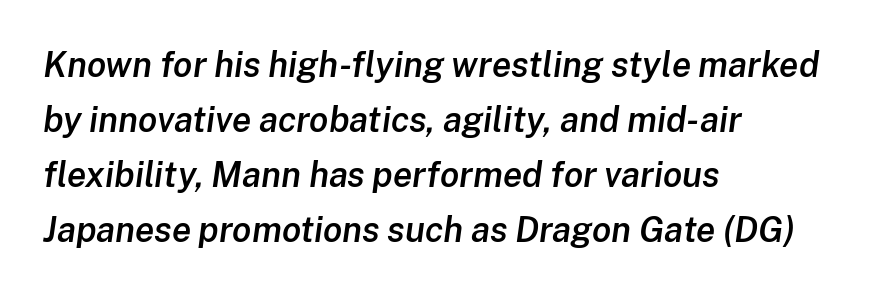
The image shows 35 px semibold type, italic (leaning right); set left-aligned, normal line spacing (1.57x), normal letter spacing, not underlined; low stroke contrast and a medium x-height.
